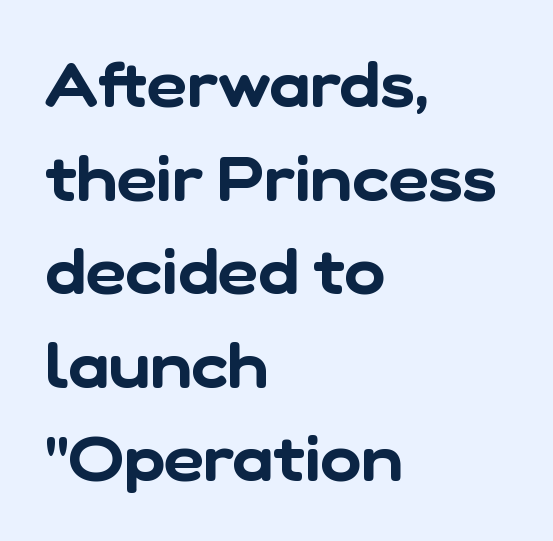
The image shows 62 px sans-serif type; set left-aligned, normal line spacing (1.51x), normal letter spacing, not underlined; low stroke contrast and a medium x-height.
